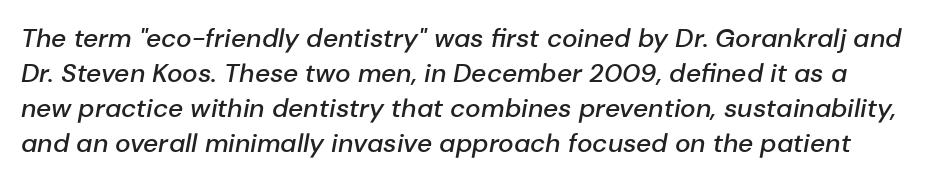
Q: Is the text bold? A: Semi-bold.
Q: Is the text italic (slanted)? A: Yes, it leans right by about 10 degrees.
Q: Is the text underlined? A: No.
Q: Is the spacing between letters normal or unusually wide? A: Normal.
Q: Is the spacing between lines tight, normal or loose? A: Normal.
